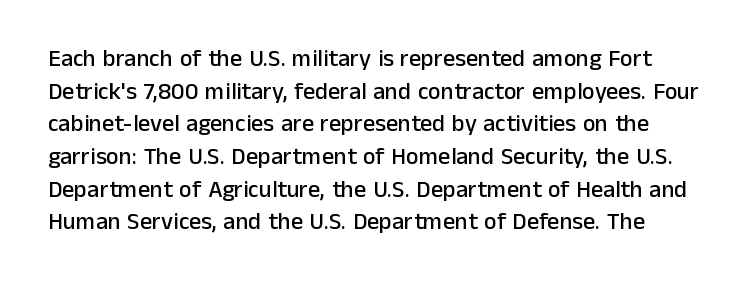
{"italic": "no", "underline": "no", "line_spacing": "normal", "line_spacing_ratio": 1.36, "letter_spacing": "normal", "letter_spacing_em": 0.0, "glyph_px": 24}
